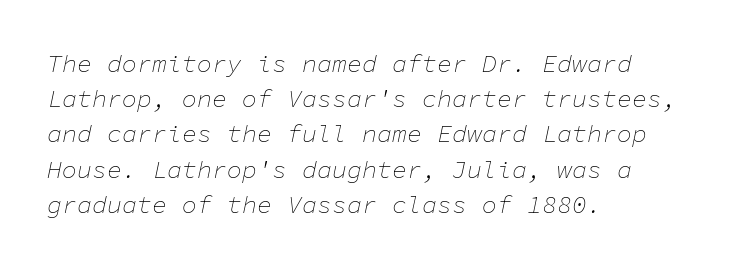
The specimen reads as italic at a glance. Glance below the letters and you will spot only blank space. The setting favours the left margin, as ordinary paragraphs usually do. Leading: standard. Counters stay open thanks to moderate or lighter strokes. Students, note that the glyphs here touch the page at normal intervals.
